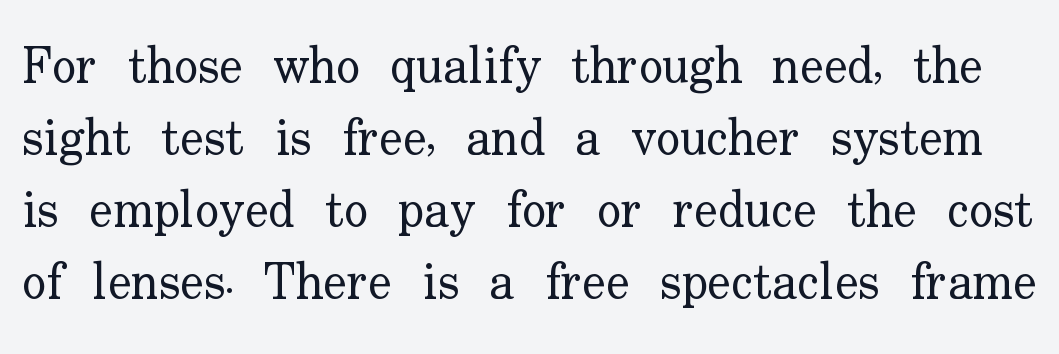
{"serif": "yes", "italic": "no", "bold": "no", "weight": "regular", "width": "normal", "stroke_contrast": "low", "x_height": "small", "monospaced": "no", "underline": "no", "line_spacing": "normal", "line_spacing_ratio": 1.44, "letter_spacing": "normal", "letter_spacing_em": 0.0, "glyph_px": 50}
